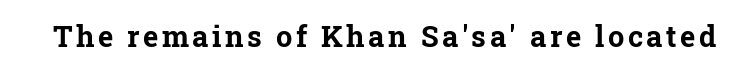
The image shows 29 px bold serif type, upright; set not underlined; low stroke contrast and a medium x-height.
